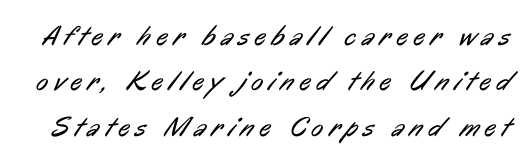
Honestly, there is no underline to notice here at all. The passage shown has open, widely tracked lettering throughout. Font category for this specimen: sans-serif. Quick note: interline space is typical. Weight: not bold — regular or lighter. The face used here is proportionally spaced, like ordinary book or web type.
